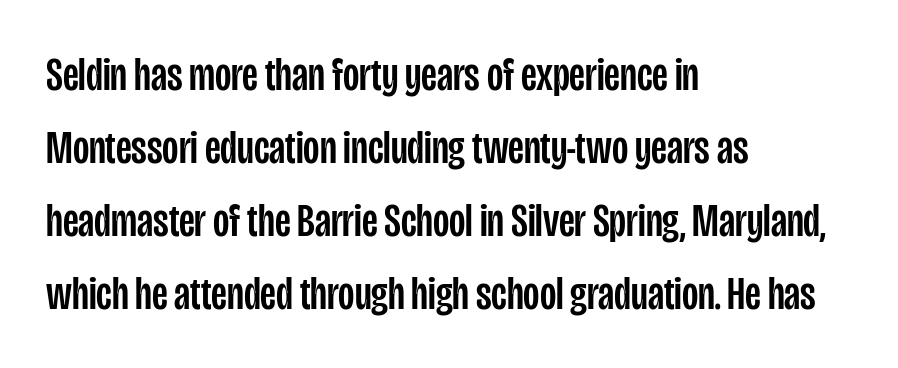
Q: Is the text italic (slanted)? A: No, it is upright.
Q: Is the typeface a serif or a sans-serif typeface? A: Sans-serif.
Q: Is the text underlined? A: No.
Q: How is the paragraph aligned? A: Left-aligned.
Q: Is the spacing between letters normal or unusually wide? A: Normal.
Q: Is the spacing between lines tight, normal or loose? A: Normal.
Q: Width (condensed, normal, or wide)? A: Condensed.
Q: Stroke contrast? A: Low.
Q: x-height? A: Large.
Q: Monospaced? A: No.
